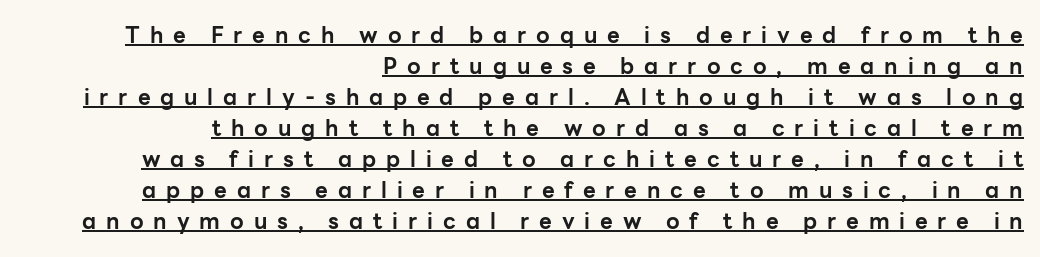
Short and long lines alike share a common ending point at right. The passage shown has open, widely tracked lettering throughout. If you drew a line through each stem, it would be perfectly vertical. Leading: standard. I'd describe the lettering as bold — thick and assertive. Decoration check: the copy is underlined.
